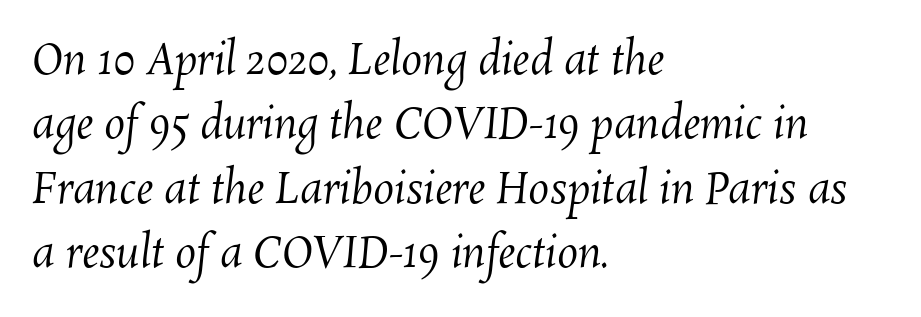
The rows are spaced the way most documents space them. Plain, unruled lines of type. A typesetter would call this proportional, since set widths differ per character. There is no visible air inserted between adjacent glyphs. The passage shown is not bold in any degree. Caption: multi-line text, flush left, ragged right.
